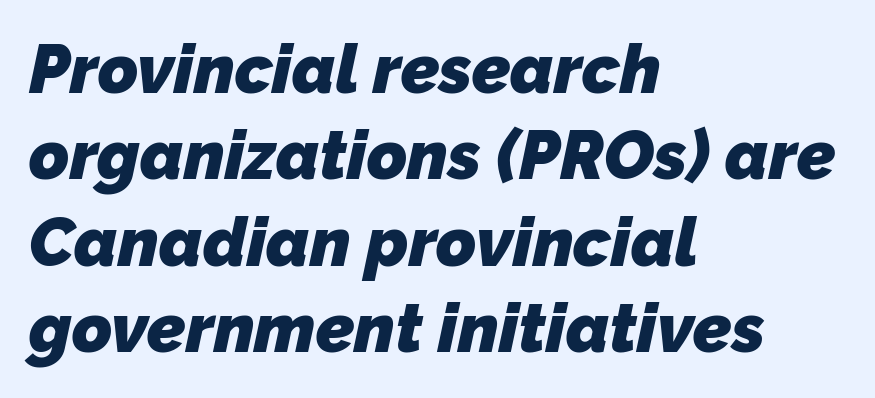
The image shows 68 px heavy sans-serif type; set left-aligned, normal line spacing (1.27x), normal letter spacing, not underlined; low stroke contrast and a medium x-height.
